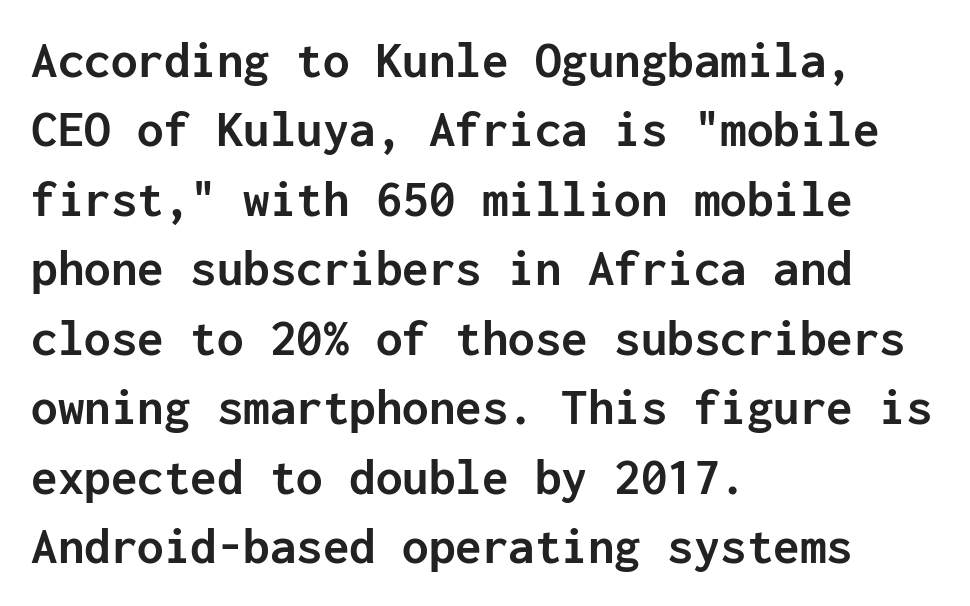
Honestly, the row spacing looks completely unremarkable. This sample has the even, mechanical cadence of fixed-width lettering. The letters stand straight up with perfectly vertical stems. These words are printed bold, with thick strokes throughout.
